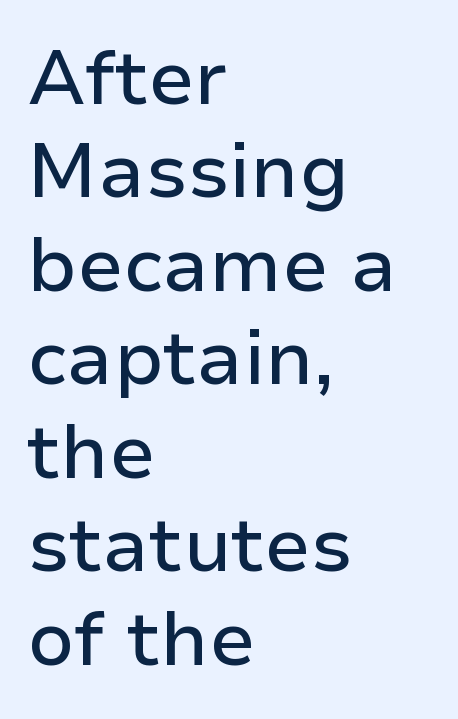
Q: Is the text italic (slanted)? A: No, it is upright.
Q: Is the typeface a serif or a sans-serif typeface? A: Sans-serif.
Q: Is the text underlined? A: No.
Q: How is the paragraph aligned? A: Left-aligned.
Q: Is the spacing between letters normal or unusually wide? A: Normal.
Q: Width (condensed, normal, or wide)? A: Normal.
Q: Stroke contrast? A: Low.
Q: x-height? A: Medium.
Q: Monospaced? A: No.
